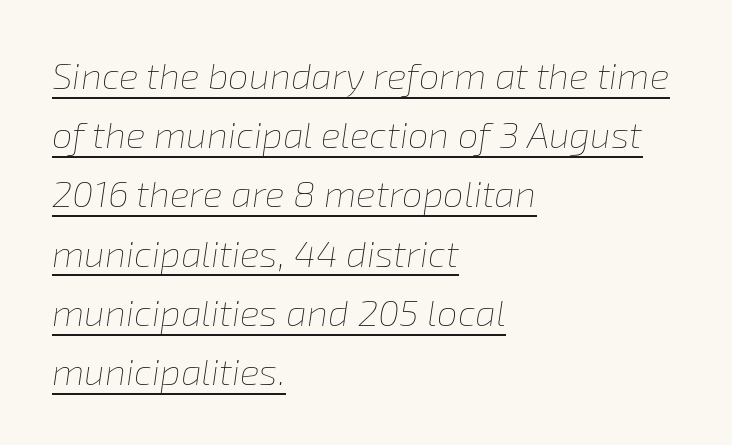
The text carries the slant typical of an italic or oblique font. Standard letterfit; no display-style spreading of the glyphs. Line starts are locked; line ends wander. This sample has the flowing, uneven cadence of proportional lettering. Students, observe: this is what conventionally led text looks like. A rule runs beneath these lines of type.
